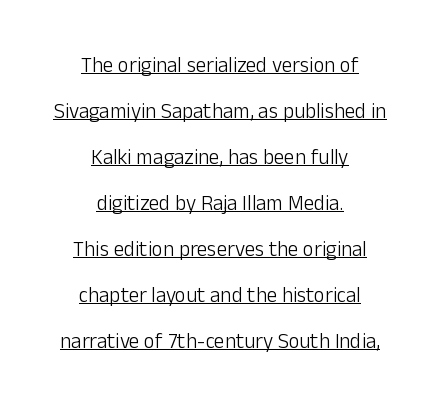
{"italic": "no", "bold": "no", "underline": "yes", "align": "center", "line_spacing": "loose", "line_spacing_ratio": 2.19, "letter_spacing": "normal", "letter_spacing_em": 0.0, "glyph_px": 21}
